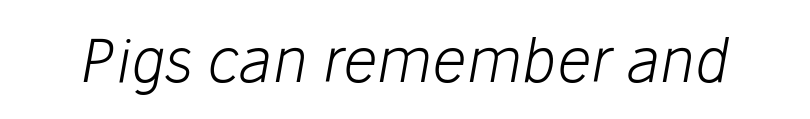
Q: Is the text bold? A: No.
Q: Is the text italic (slanted)? A: Yes, it leans right by about 10 degrees.
Q: Is the text underlined? A: No.
Q: Is the spacing between letters normal or unusually wide? A: Normal.
Q: Width (condensed, normal, or wide)? A: Normal.
Q: Stroke contrast? A: Low.
Q: x-height? A: Medium.
Q: Monospaced? A: No.
